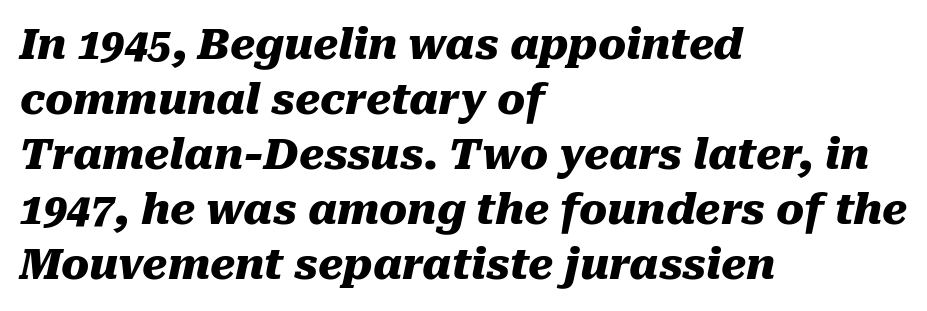
Has an underline been added? It has not. The rendering uses natural spacing where letterforms have individual widths. The sample has been set heavy, in full bold. Is there much room between lines? A standard amount, neither cramped nor airy.
